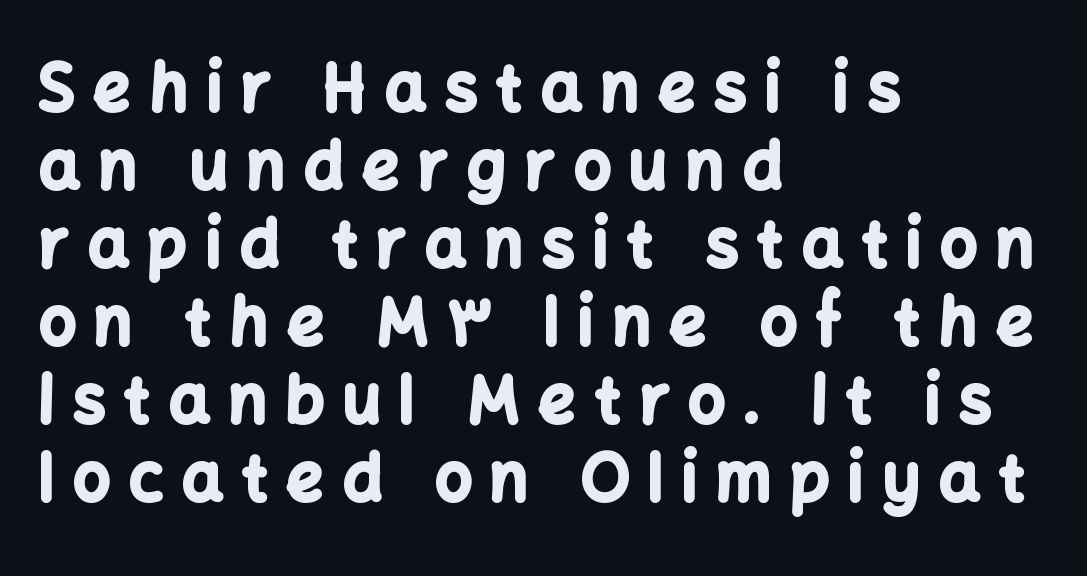
The passage shown is not underscored anywhere. Weight check: bold — yes, fully. What kind of face is this? One without serifs — a sans. Letter spacing: wide. You can tell it's not italic because the verticals are truly vertical.
